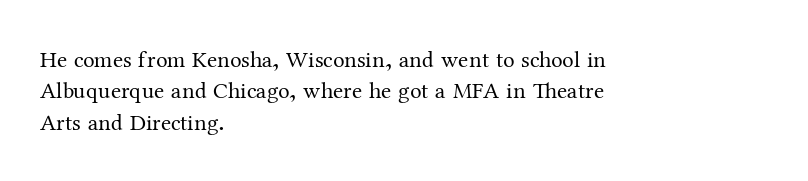
One glance says typical: line gaps are just what's usual. What stands out about the letter spacing? Nothing — it is the standard amount. This reads as an unemphasized weight, regular at the heaviest. The text block is weighted toward the left margin, trailing off unevenly rightward. Descender tails drop into unmarked territory. The specimen reads as upright at a glance.
